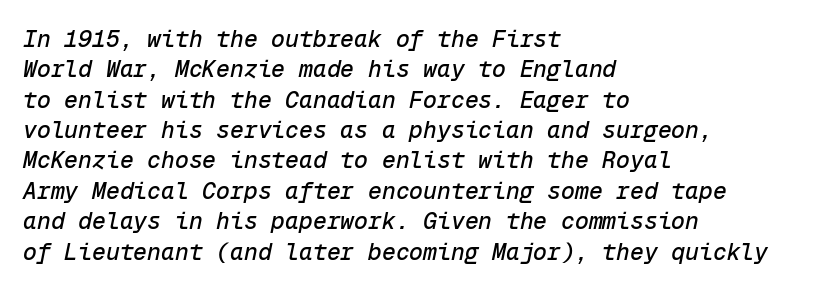
The image shows 23 px text type, italic (leaning right); set left-aligned, normal line spacing (1.32x), normal letter spacing, not underlined.
